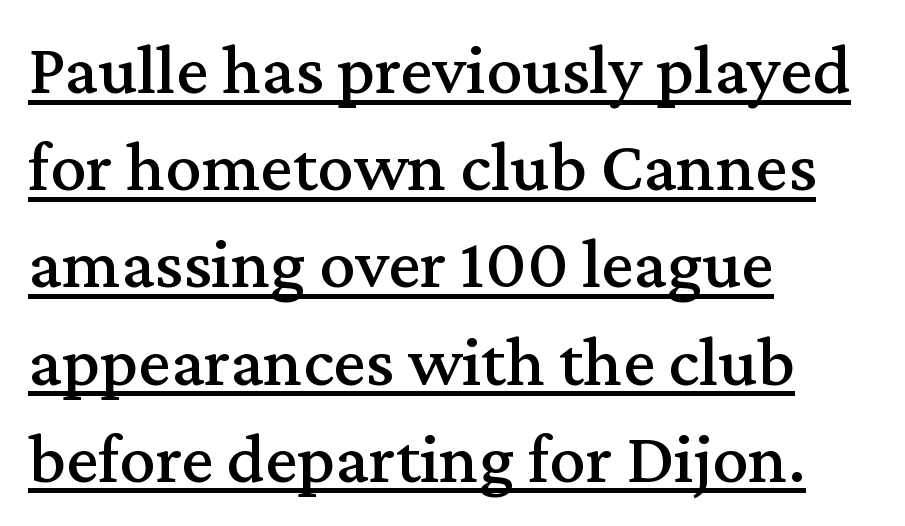
Underline: present. Think of a printed novel: that variable character pitch is what you see here. In terms of posture, this sample is upright. This block has exactly the height ordinary leading produces. The text block is weighted toward the left margin, trailing off unevenly rightward. The glyphs in this specimen are seriffed.
